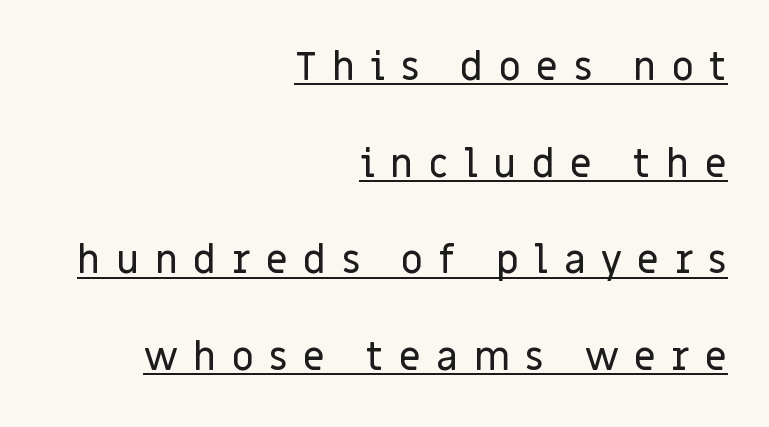
Q: Is the text italic (slanted)? A: No, it is upright.
Q: Is the typeface a serif or a sans-serif typeface? A: Sans-serif.
Q: Is the text underlined? A: Yes.
Q: How is the paragraph aligned? A: Right-aligned.
Q: Is the spacing between letters normal or unusually wide? A: Unusually wide.
Q: Is the spacing between lines tight, normal or loose? A: Loose.
Q: Width (condensed, normal, or wide)? A: Normal.
Q: Stroke contrast? A: Low.
Q: x-height? A: Large.
Q: Monospaced? A: No.
